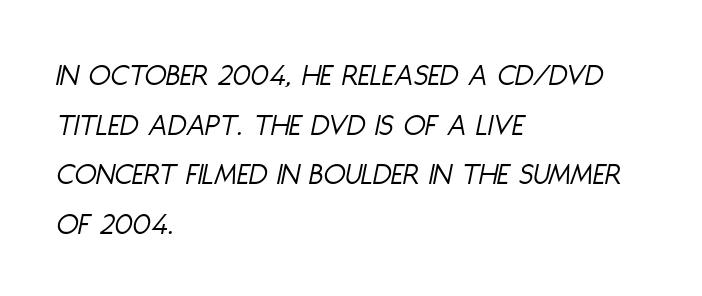
{"italic": "yes", "lean": "right", "slant_degrees": 11, "bold": "no", "weight": "light", "width": "condensed", "stroke_contrast": "low", "x_height": "large", "monospaced": "no", "underline": "no", "align": "left", "line_spacing": "normal", "line_spacing_ratio": 1.55, "letter_spacing": "normal", "letter_spacing_em": 0.0, "glyph_px": 32}
